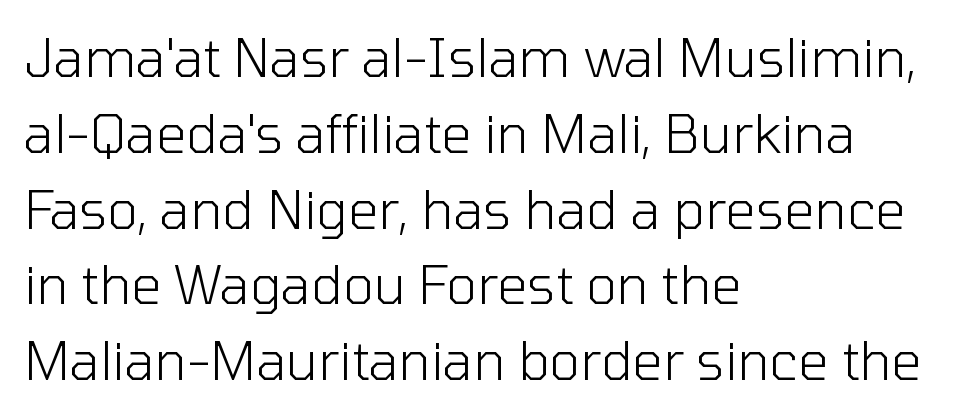
Q: Is the text bold? A: No.
Q: Is the text italic (slanted)? A: No, it is upright.
Q: Is the typeface a serif or a sans-serif typeface? A: Sans-serif.
Q: Is the text underlined? A: No.
Q: How is the paragraph aligned? A: Left-aligned.
Q: Is the spacing between letters normal or unusually wide? A: Normal.
Q: Is the spacing between lines tight, normal or loose? A: Normal.
Q: Width (condensed, normal, or wide)? A: Normal.
Q: Stroke contrast? A: Low.
Q: x-height? A: Medium.
Q: Monospaced? A: No.
